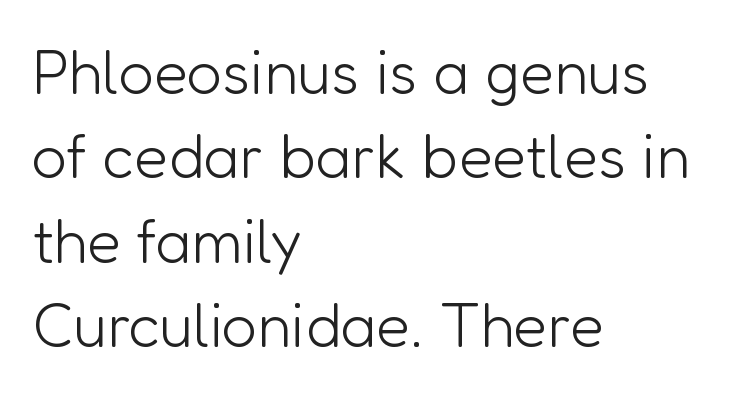
Are there feet on the stems? There aren't — it's a sans. How are the letters spaced? Ordinarily, with no added tracking. Compared with a centered layout, this one pins lines to the left instead. It's the straight-up-and-down kind of type. Compared with typical paragraphs, the rows here are spaced about the same. The typeface has the unassuming heft of standard copy or less.
